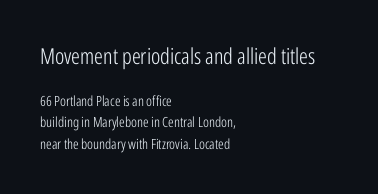
{"italic": "no", "bold": "no", "underline": "no", "align": "left", "line_spacing": "normal", "line_spacing_ratio": 1.52, "letter_spacing": "normal", "letter_spacing_em": 0.0, "larger_block": "first", "size_ratio": 1.57, "glyph_px": 22}
